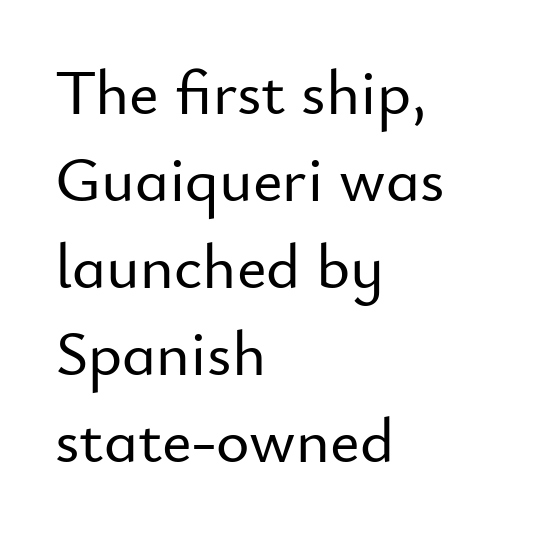
{"serif": "no", "italic": "no", "width": "normal", "stroke_contrast": "low", "x_height": "small", "monospaced": "no", "underline": "no", "align": "left", "line_spacing": "normal", "line_spacing_ratio": 1.36, "letter_spacing": "normal", "letter_spacing_em": 0.0, "glyph_px": 64}
